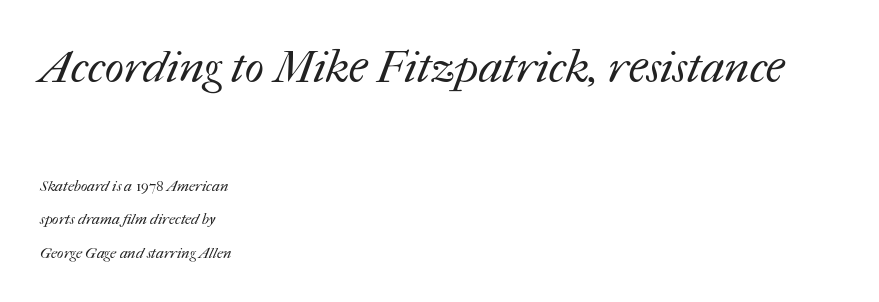
{"bold": "no", "weight": "regular", "width": "normal", "stroke_contrast": "medium", "x_height": "medium", "monospaced": "no", "underline": "no", "align": "left", "line_spacing": "loose", "line_spacing_ratio": 2.24, "letter_spacing": "normal", "letter_spacing_em": 0.0, "larger_block": "first", "size_ratio": 3.0, "glyph_px": 45}
